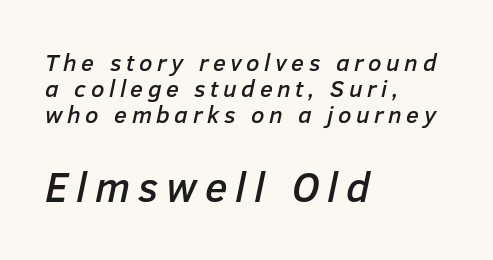
The image shows 42 px text type, italic (leaning right); set left-aligned, tight line spacing (1.08x), not underlined; the second (bottom) block is 1.75x larger; low stroke contrast and a medium x-height.
